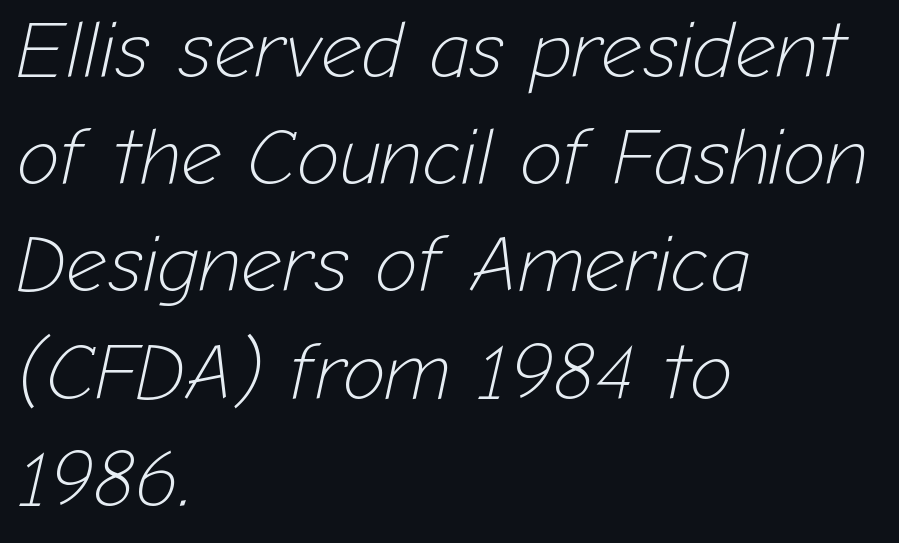
Is the type heavy? It reads as light-to-regular instead. The leading is moderate, giving the passage an even texture. The typography opts for an oblique posture over an upright one. This sample has the flowing, uneven cadence of proportional lettering. Short and long lines alike share a common starting point at left. Tracking value appears to be zero — textbook default spacing.
